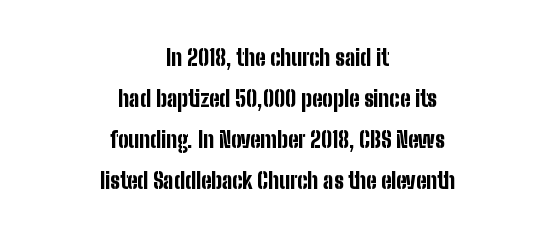
The image shows 22 px bold type, upright; set centered, line spacing 1.86x, normal letter spacing, not underlined.
